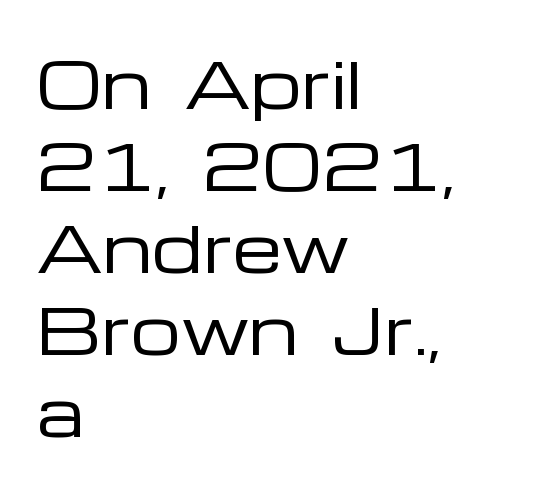
This is roman type, the default non-slanted kind. You can tell from the bare stems that sans-serif type was used. The font is comparable to plain body text, perhaps lighter. Whoever set this chose a conventional vertical rhythm. Note the varied advance widths — an 'i' is clearly narrower than an 'm'.
